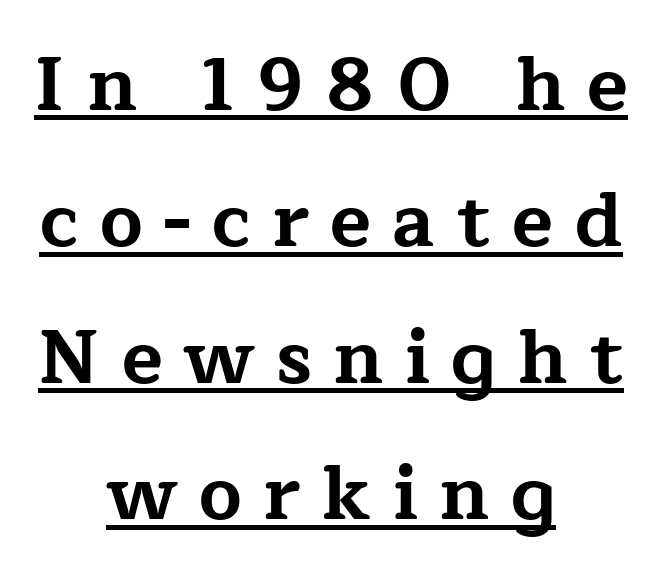
Q: Is the text bold? A: Yes.
Q: Is the text italic (slanted)? A: No, it is upright.
Q: Is the typeface a serif or a sans-serif typeface? A: Serif.
Q: Is the text underlined? A: Yes.
Q: How is the paragraph aligned? A: Centered.
Q: Is the spacing between letters normal or unusually wide? A: Unusually wide.
Q: Width (condensed, normal, or wide)? A: Wide.
Q: Stroke contrast? A: Low.
Q: x-height? A: Medium.
Q: Monospaced? A: No.
